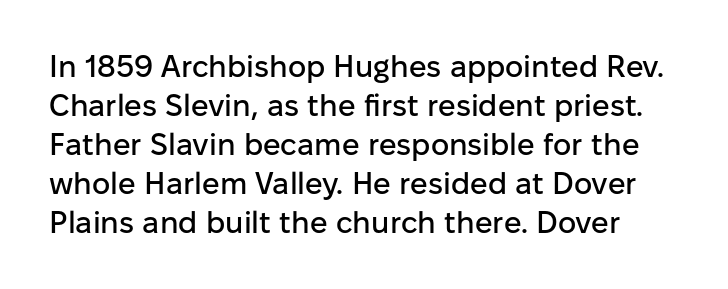
The image shows 31 px sans-serif type, upright; set normal line spacing (1.26x), normal letter spacing, not underlined; low stroke contrast and a medium x-height.
